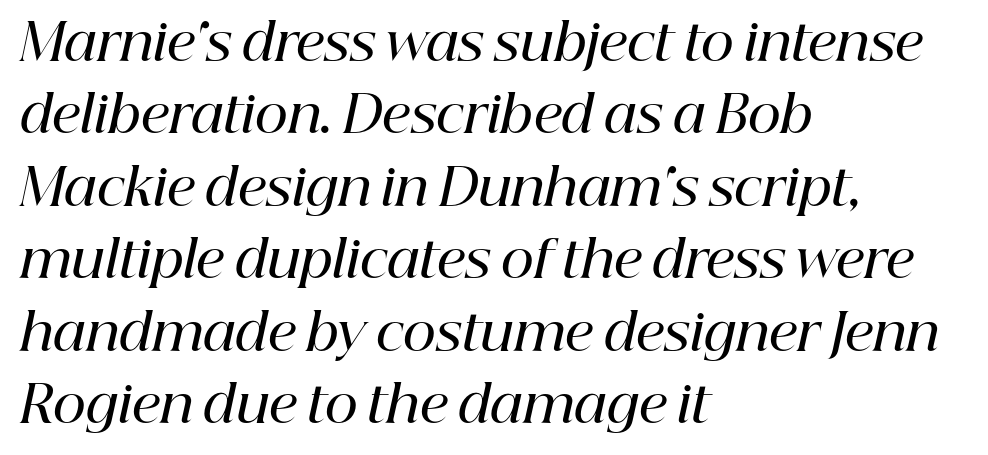
The image shows 51 px semibold serif type, italic (leaning right); set left-aligned, normal line spacing (1.42x), normal letter spacing, not underlined; high stroke contrast and a medium x-height.
